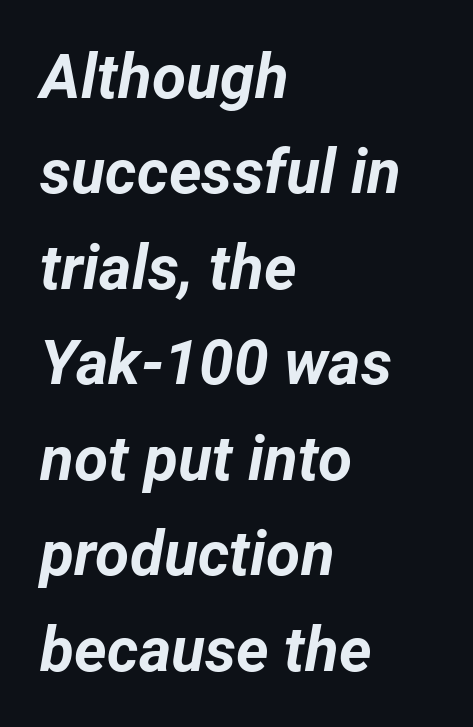
Q: Is the text bold? A: Yes.
Q: Is the text italic (slanted)? A: Yes, it leans right by about 12 degrees.
Q: Is the text underlined? A: No.
Q: How is the paragraph aligned? A: Left-aligned.
Q: Is the spacing between letters normal or unusually wide? A: Normal.
Q: Is the spacing between lines tight, normal or loose? A: Normal.
Q: Width (condensed, normal, or wide)? A: Normal.
Q: Stroke contrast? A: Low.
Q: x-height? A: Medium.
Q: Monospaced? A: No.
